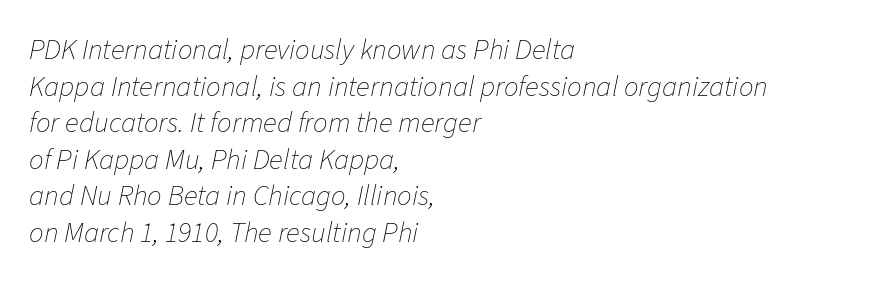
{"italic": "yes", "lean": "right", "slant_degrees": 11, "bold": "no", "weight": "thin", "width": "normal", "stroke_contrast": "low", "x_height": "medium", "monospaced": "no", "underline": "no", "align": "left", "line_spacing": "normal", "line_spacing_ratio": 1.26, "letter_spacing": "normal", "letter_spacing_em": 0.0, "glyph_px": 29}
